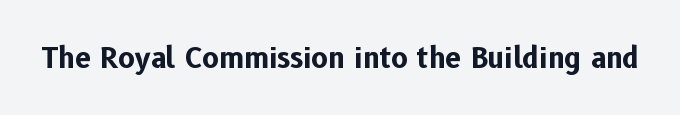
The image shows 28 px bold sans-serif type, upright; set normal letter spacing, not underlined; low stroke contrast and a medium x-height.
